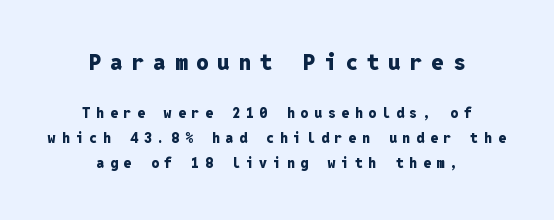
Q: Is the text bold? A: Yes.
Q: Is the text italic (slanted)? A: No, it is upright.
Q: Is the text underlined? A: No.
Q: How is the paragraph aligned? A: Centered.
Q: Is the spacing between letters normal or unusually wide? A: Unusually wide.
Q: Which block of text is set in a larger size, the first (top) or the second (bottom)? A: The first (top) one.
